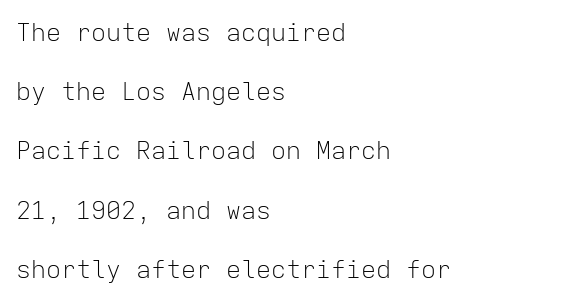
Is there any slant? The stems are plumb. Words float on clear page, feet unadorned. The font sits on the lighter half of the weight spectrum, regular included. Teacher's note: observe the even left margin — that is flush-left alignment.
